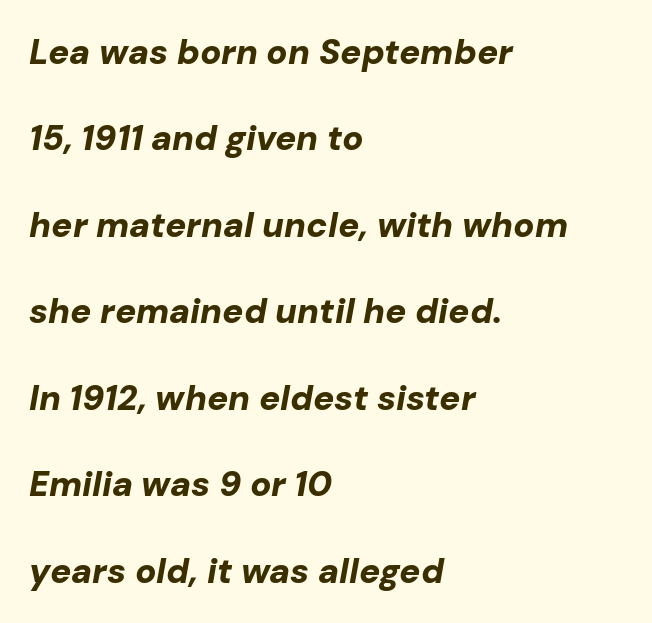
{"italic": "yes", "lean": "right", "slant_degrees": 10, "bold": "yes", "weight": "bold", "width": "normal", "stroke_contrast": "low", "x_height": "medium", "monospaced": "no", "underline": "no", "align": "left", "line_spacing": "loose", "line_spacing_ratio": 2.47, "letter_spacing": "normal", "letter_spacing_em": 0.0, "glyph_px": 35}
